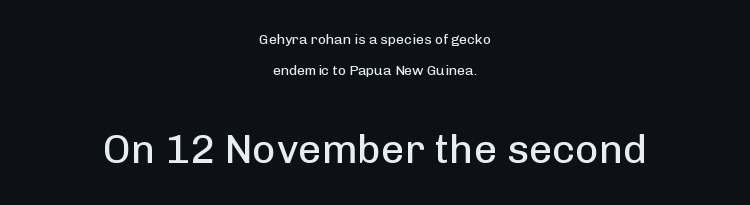
The words here are not underlined. Looks like regular typesetting: each glyph gets only the width it needs. Letters have the restrained weight of plain body copy at most. Honestly, the letter spacing is just normal — you wouldn't notice it. Look at the bottom of the vertical strokes: they stop flat, with no serifs. Bigger letters appear in the bottom chunk; the top chunk is reduced.
